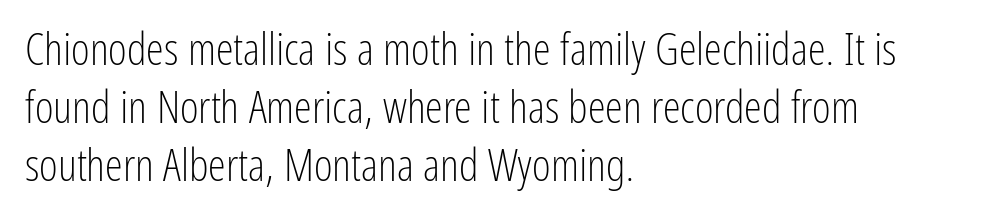
The image shows 45 px light, condensed sans-serif type, upright; set left-aligned, normal line spacing (1.29x), normal letter spacing, not underlined; low stroke contrast and a medium x-height.
